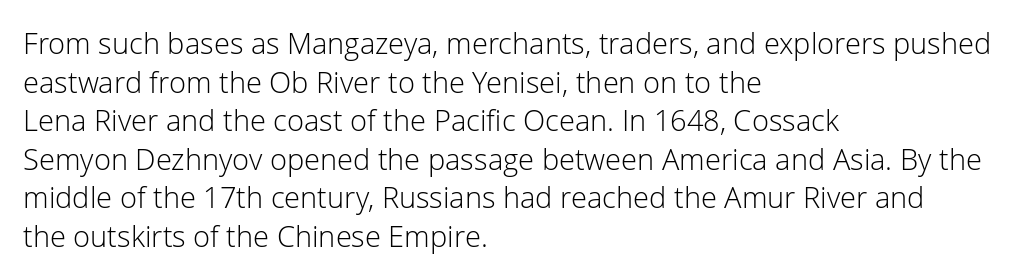
{"serif": "no", "italic": "no", "bold": "no", "weight": "light", "width": "normal", "stroke_contrast": "low", "x_height": "medium", "monospaced": "no", "underline": "no", "align": "left", "line_spacing": "normal", "line_spacing_ratio": 1.33, "letter_spacing": "normal", "letter_spacing_em": 0.0, "glyph_px": 29}
